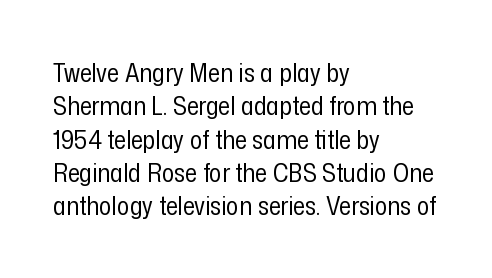
Q: Is the text bold? A: No.
Q: Is the text italic (slanted)? A: No, it is upright.
Q: Is the text underlined? A: No.
Q: How is the paragraph aligned? A: Left-aligned.
Q: Is the spacing between letters normal or unusually wide? A: Normal.
Q: Is the spacing between lines tight, normal or loose? A: Normal.
